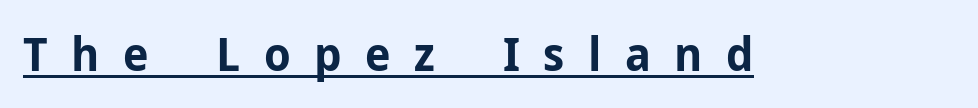
{"serif": "no", "italic": "no", "bold": "yes", "weight": "bold", "width": "normal", "stroke_contrast": "low", "x_height": "medium", "monospaced": "no", "underline": "yes", "letter_spacing": "wide", "letter_spacing_em": 0.5, "glyph_px": 47}
